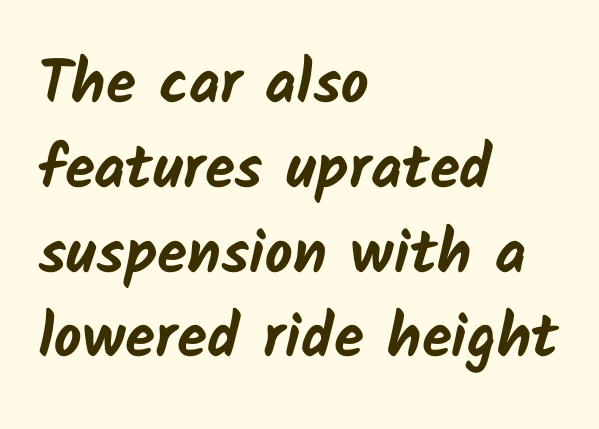
Each glyph is drawn with heavy, bold strokes. Is this a fixed-width face? No — the glyphs have proportional, varying widths. Left-aligned paragraph, ragged on the right. Only glyphs here, with clear space below each row. What stands out about the letter spacing? Nothing — it is the standard amount.
